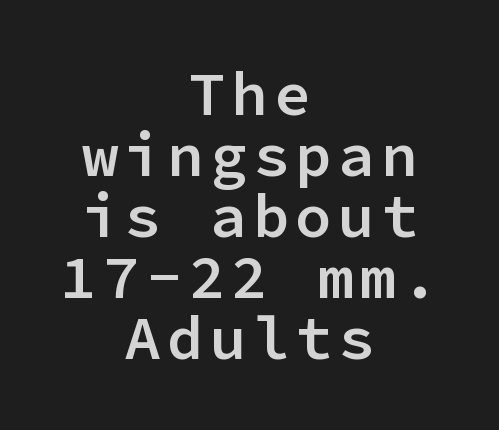
{"serif": "no", "italic": "no", "bold": "semi", "weight": "semibold", "width": "normal", "stroke_contrast": "low", "x_height": "medium", "monospaced": "yes", "underline": "no", "align": "center", "line_spacing": "tight", "line_spacing_ratio": 1.0, "glyph_px": 61}
